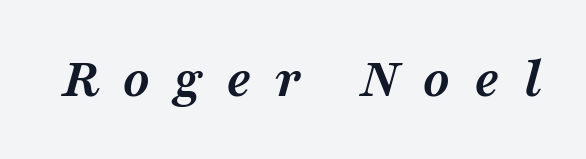
{"serif": "yes", "italic": "yes", "lean": "right", "slant_degrees": 16, "bold": "yes", "weight": "semibold", "width": "wide", "stroke_contrast": "medium", "x_height": "medium", "monospaced": "no", "underline": "no", "letter_spacing": "wide", "letter_spacing_em": 0.4, "glyph_px": 57}
